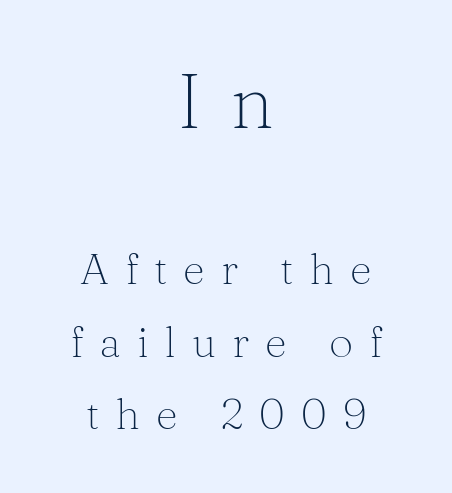
{"serif": "yes", "italic": "no", "bold": "no", "weight": "light", "width": "normal", "stroke_contrast": "medium", "x_height": "medium", "monospaced": "no", "underline": "no", "align": "center", "line_spacing": "normal", "line_spacing_ratio": 1.68, "letter_spacing": "wide", "letter_spacing_em": 0.37, "larger_block": "first", "size_ratio": 1.77, "glyph_px": 76}
